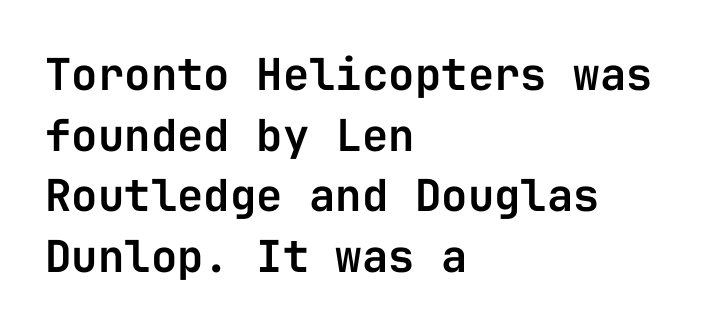
The image shows 44 px sans-serif type, upright, monospaced; set left-aligned, normal line spacing (1.38x), normal letter spacing, not underlined; low stroke contrast and a medium x-height.
